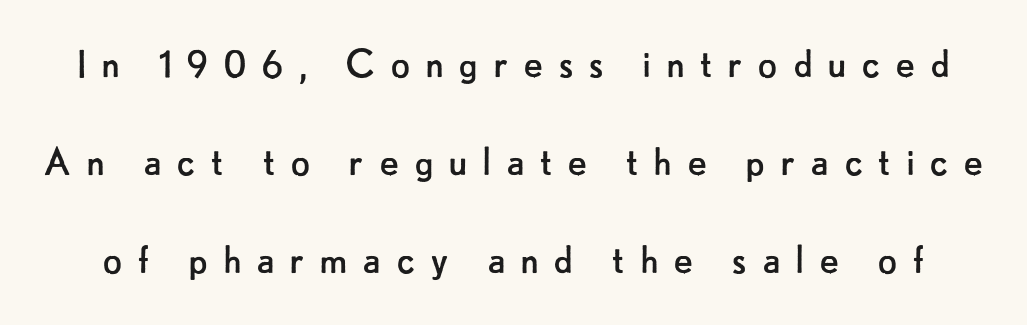
Q: Is the text bold? A: No.
Q: Is the text italic (slanted)? A: No, it is upright.
Q: Is the typeface a serif or a sans-serif typeface? A: Sans-serif.
Q: Is the text underlined? A: No.
Q: Is the spacing between letters normal or unusually wide? A: Unusually wide.
Q: Is the spacing between lines tight, normal or loose? A: Loose.
Q: Width (condensed, normal, or wide)? A: Normal.
Q: Stroke contrast? A: Low.
Q: x-height? A: Small.
Q: Monospaced? A: No.
